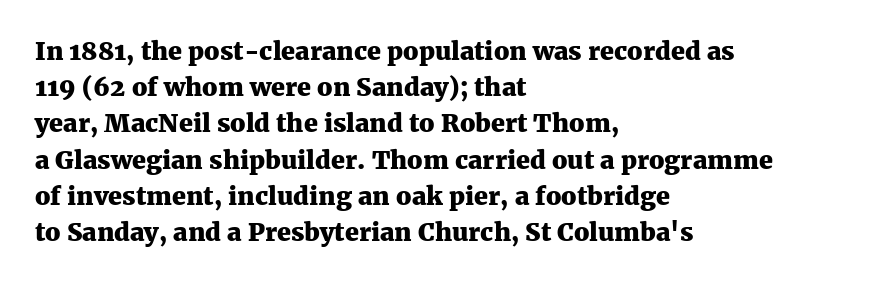
Typesetter's note: full bold, strokes at maximum text heaviness. Rendered with straight, roman letterforms. The line-height multiplier appears to be the usual default. Words appear dense and cohesive because spacing is normal. A student would call this left alignment; a typographer would say flush left, rag right. The baseline area is clear.
